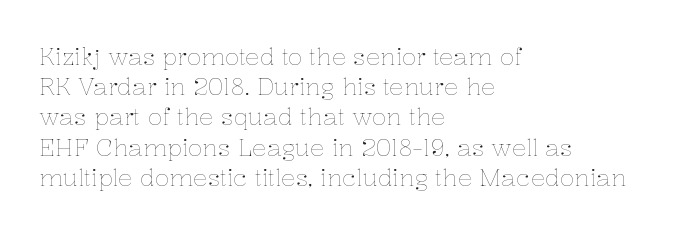
The weight would be labelled regular, book, light, or lighter still. Every stem runs plumb, perpendicular to the baseline. Descender tails drop into unmarked territory. One glance says typical: line gaps are just what's usual.
